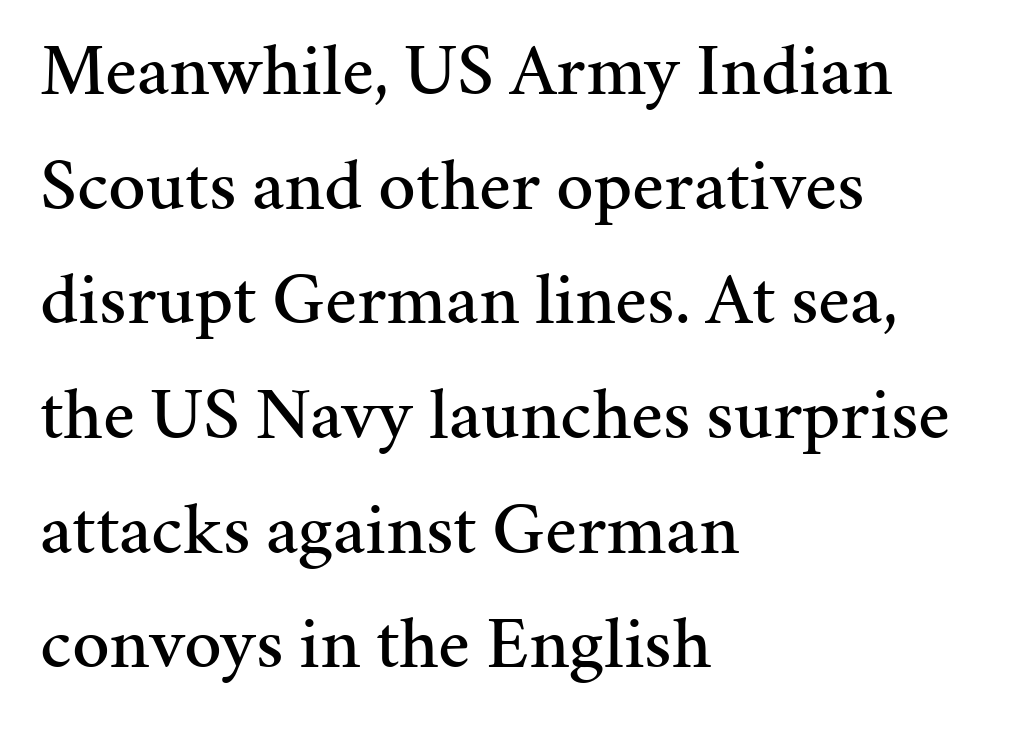
The image shows 74 px serif type, upright; set left-aligned, normal line spacing (1.55x), normal letter spacing, not underlined; medium stroke contrast and a medium x-height.
